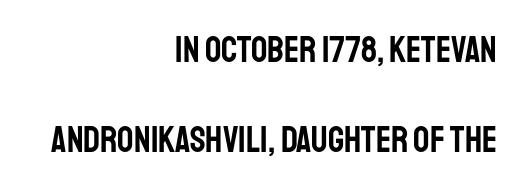
The image shows 36 px condensed sans-serif type, upright; set right-aligned, loose line spacing (2.49x), normal letter spacing, not underlined; low stroke contrast and a large x-height.
